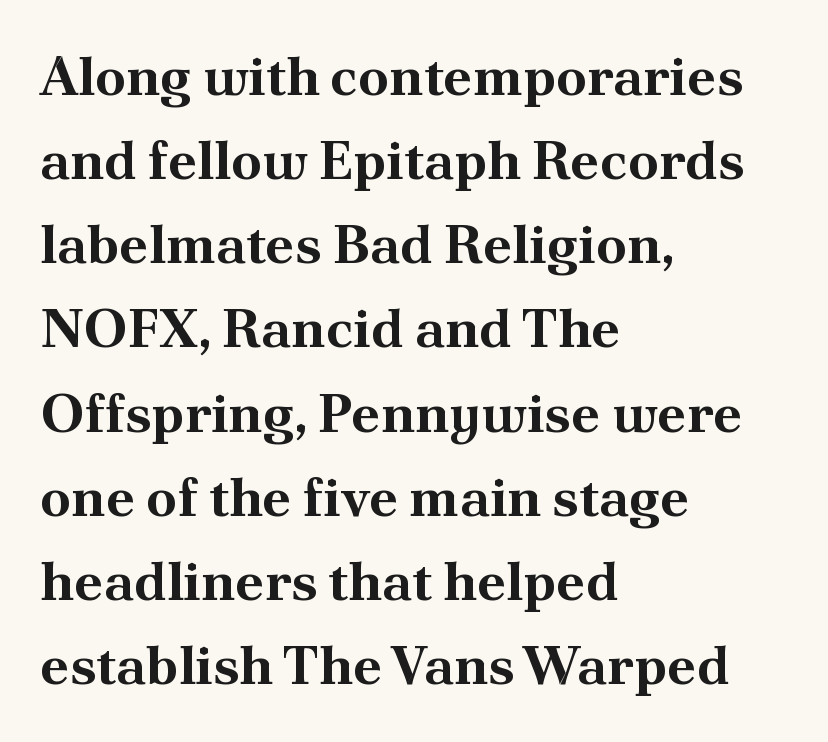
The image shows 55 px bold serif type, upright; set left-aligned, normal line spacing (1.53x), normal letter spacing, not underlined; medium stroke contrast and a small x-height.
